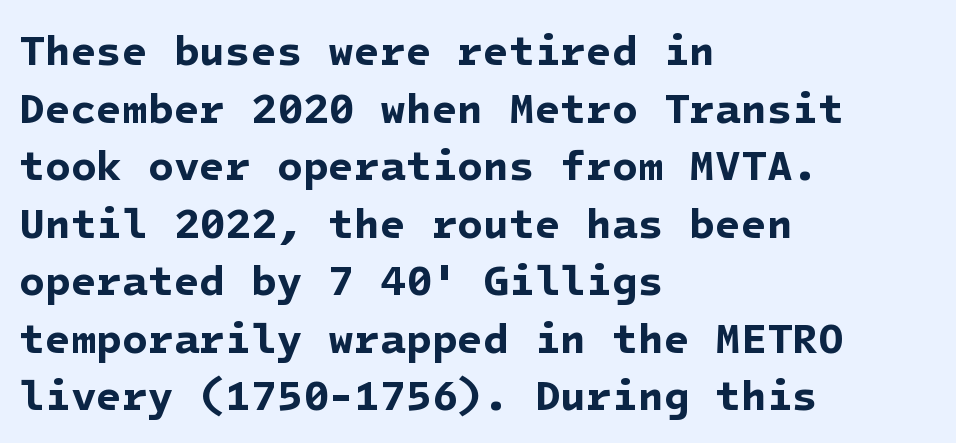
{"serif": "no", "bold": "yes", "weight": "bold", "width": "normal", "stroke_contrast": "low", "x_height": "medium", "underline": "no", "align": "left", "line_spacing": "normal", "line_spacing_ratio": 1.37, "letter_spacing": "normal", "letter_spacing_em": 0.0, "glyph_px": 42}
